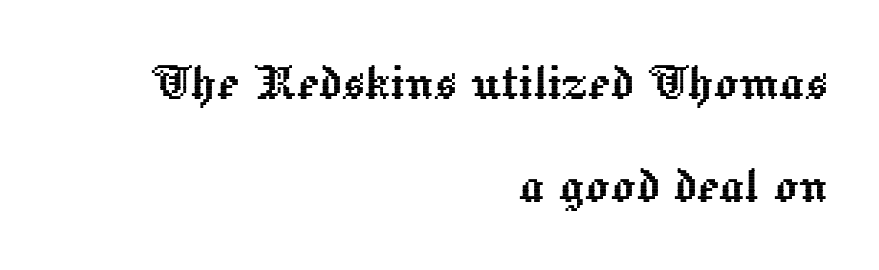
You could call the tracking neutral — neither tight nor loose. Posture: upright roman. Type without underlining. Note the varied advance widths — an 'i' is clearly narrower than an 'm'. Short and long lines alike share a common ending point at right.
